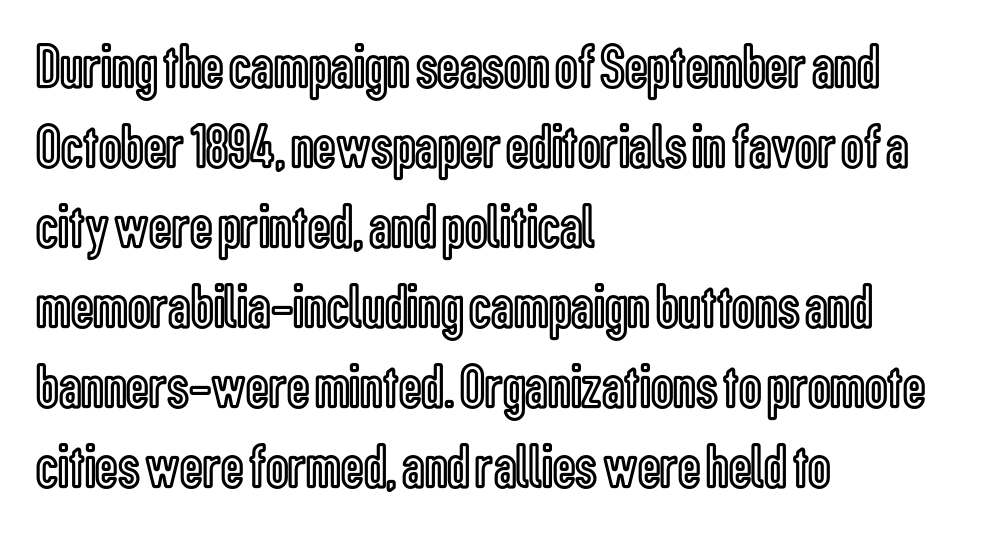
{"italic": "no", "width": "condensed", "x_height": "medium", "monospaced": "no", "underline": "no", "align": "left", "line_spacing": "normal", "line_spacing_ratio": 1.27, "letter_spacing": "normal", "letter_spacing_em": 0.0, "glyph_px": 63}
